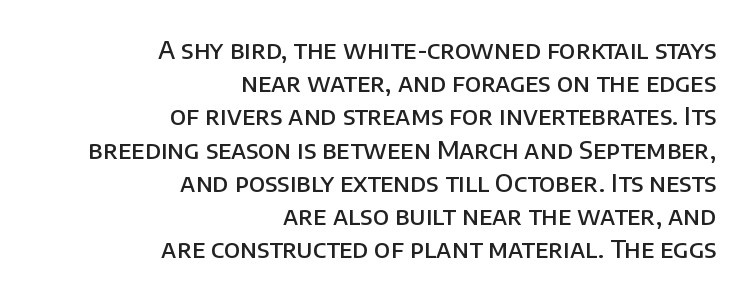
Q: Is the text bold? A: Semi-bold.
Q: Is the text italic (slanted)? A: No, it is upright.
Q: Is the text underlined? A: No.
Q: How is the paragraph aligned? A: Right-aligned.
Q: Is the spacing between letters normal or unusually wide? A: Normal.
Q: Is the spacing between lines tight, normal or loose? A: Normal.
